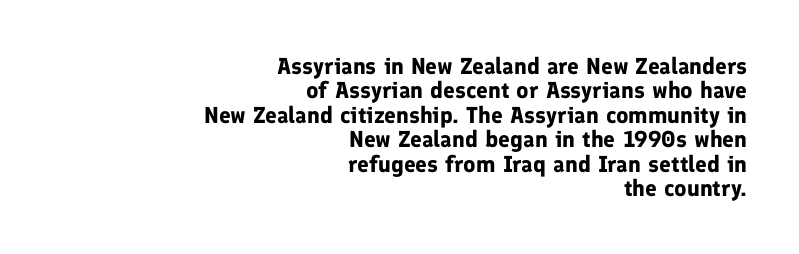
Q: Is the text bold? A: Yes.
Q: Is the text italic (slanted)? A: No, it is upright.
Q: Is the text underlined? A: No.
Q: How is the paragraph aligned? A: Right-aligned.
Q: Is the spacing between letters normal or unusually wide? A: Normal.
Q: Is the spacing between lines tight, normal or loose? A: Tight.
